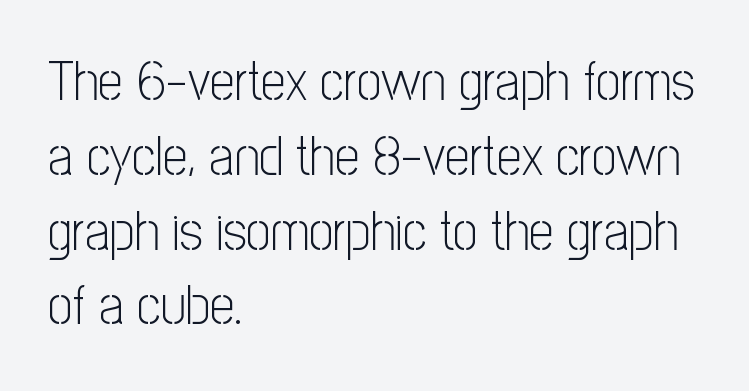
Q: Is the text bold? A: No.
Q: Is the text italic (slanted)? A: No, it is upright.
Q: Is the typeface a serif or a sans-serif typeface? A: Sans-serif.
Q: Is the text underlined? A: No.
Q: How is the paragraph aligned? A: Left-aligned.
Q: Is the spacing between letters normal or unusually wide? A: Normal.
Q: Is the spacing between lines tight, normal or loose? A: Normal.
Q: Width (condensed, normal, or wide)? A: Condensed.
Q: Stroke contrast? A: Low.
Q: x-height? A: Medium.
Q: Monospaced? A: No.
